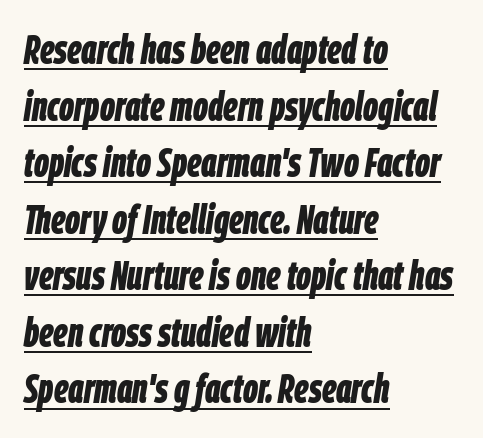
Heavy, bold letterforms. This sample uses plain, unmodified letter spacing. These lines are rendered in a variable-pitch font. Compared with undecorated copy, this sample adds a rule below the words. Line starts are locked; line ends wander. Regular leading.
